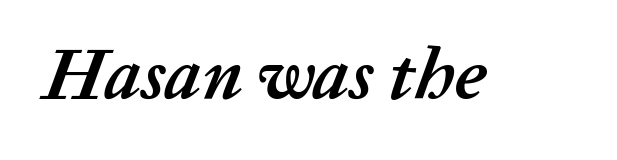
The image shows 73 px semibold type, italic (leaning right); set normal letter spacing, not underlined; low stroke contrast and a medium x-height.
